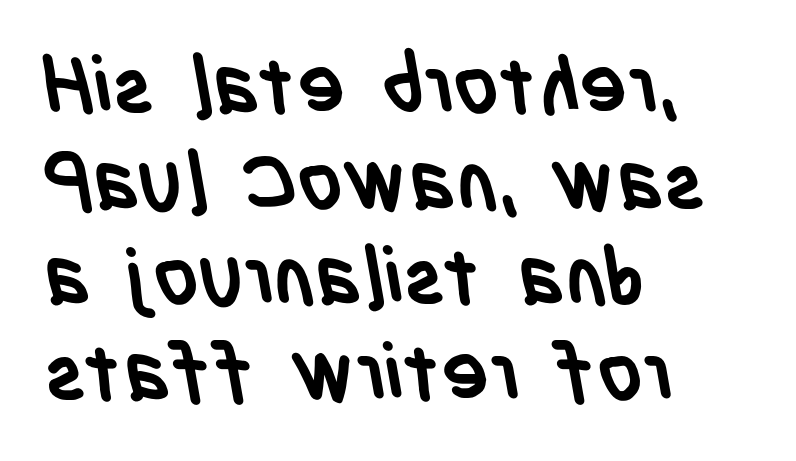
Q: Is the text bold? A: Yes.
Q: Is the typeface a serif or a sans-serif typeface? A: Sans-serif.
Q: Is the text underlined? A: No.
Q: How is the paragraph aligned? A: Left-aligned.
Q: Is the spacing between letters normal or unusually wide? A: Normal.
Q: Width (condensed, normal, or wide)? A: Condensed.
Q: Stroke contrast? A: Low.
Q: x-height? A: Large.
Q: Monospaced? A: No.
